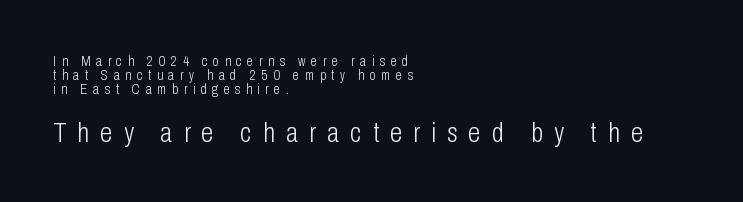
Reading down the block, your eye returns to a fixed left position each line. Tightly led — the rows are bunched. Nobody drew a line under any word here. This sample has the flowing, uneven cadence of proportional lettering. Words appear elongated and porous because spacing is wide. The text was rendered using a sans face with plain stroke endings.
